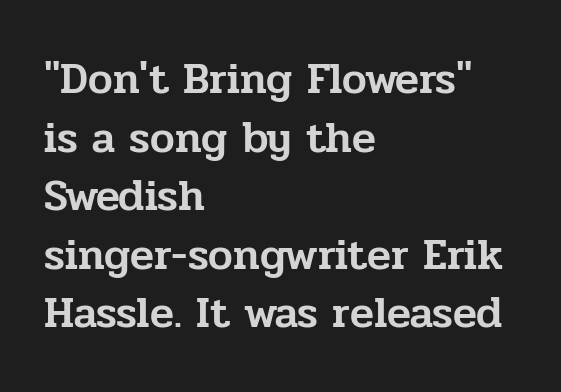
Rendered with straight, roman letterforms. You could call the tracking neutral — neither tight nor loose. Letterform terminals end in serifs throughout the passage. Looks like regular typesetting: each glyph gets only the width it needs. Vertically, the passage feels balanced, rows spaced as you'd expect.
